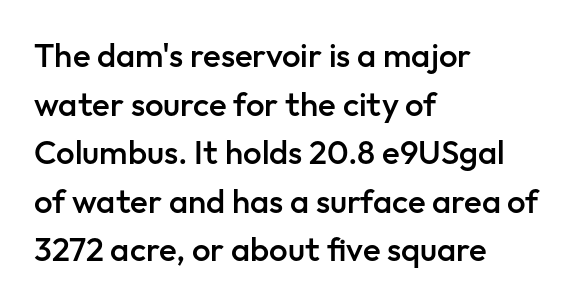
The image shows 33 px semibold sans-serif type, upright; set left-aligned, normal line spacing (1.47x), normal letter spacing, not underlined; low stroke contrast and a medium x-height.
